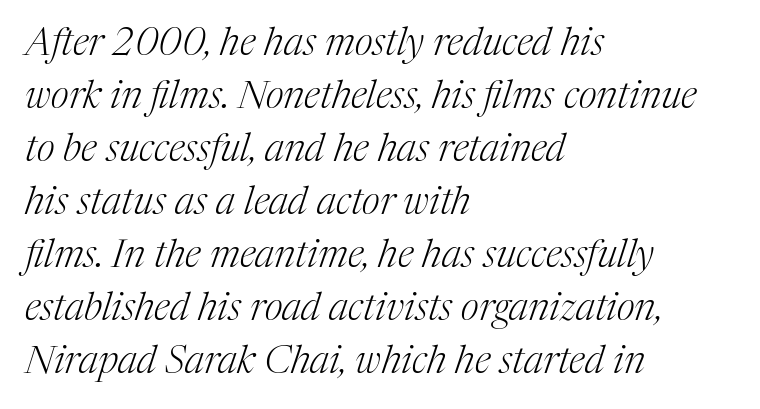
Little horizontal feet cap the strokes, marking this as serif type. Tall strokes in this sample are angled rather than plumb. Evenly set lines give the paragraph a standard silhouette. Honestly, the letter spacing is just normal — you wouldn't notice it. Visually the block forms a straight wall on the left and a jagged coastline on the right.
